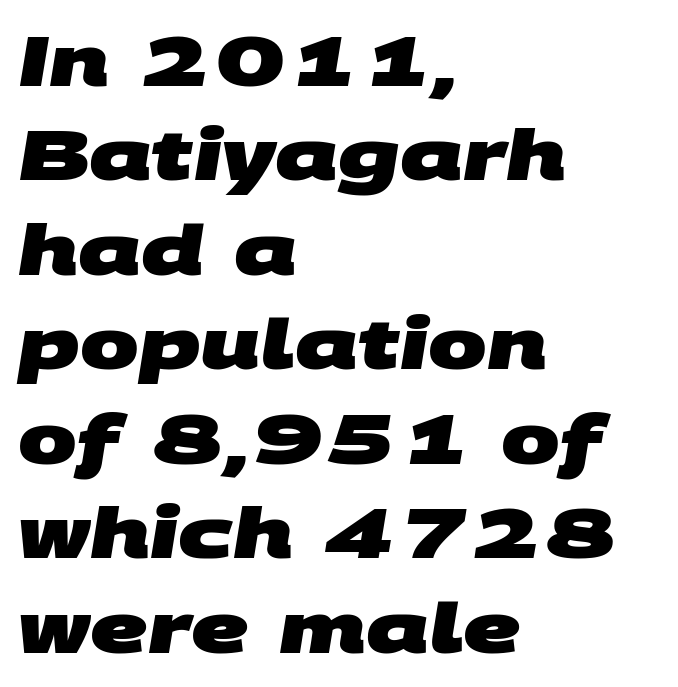
Q: Is the text bold? A: Yes.
Q: Is the typeface a serif or a sans-serif typeface? A: Sans-serif.
Q: Is the text underlined? A: No.
Q: How is the paragraph aligned? A: Left-aligned.
Q: Is the spacing between letters normal or unusually wide? A: Normal.
Q: Is the spacing between lines tight, normal or loose? A: Normal.
Q: Width (condensed, normal, or wide)? A: Wide.
Q: Stroke contrast? A: Medium.
Q: x-height? A: Large.
Q: Monospaced? A: No.
